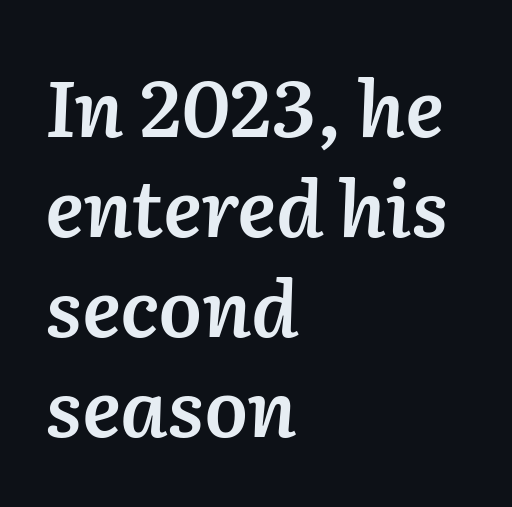
Each letter keeps its own natural width here, so spacing adapts to shape. Letter spacing: default. Short and long lines alike share a common starting point at left. The font's italic variant was chosen for this text. A bare baseline throughout the passage. I'd describe the lettering as semibold — firm but not a full bold.
